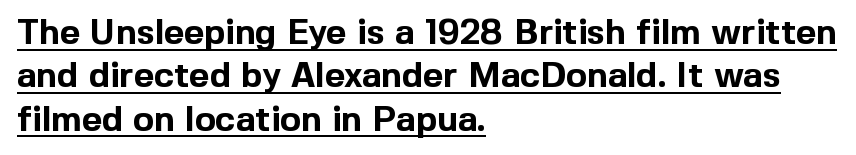
Underlining? Definitely there. The font is running at its bold setting. Inter-character spacing is left at the font's built-in metrics. Line beginnings align vertically; line endings do not. Spacing verdict: proportional, widths tailored to each character.
